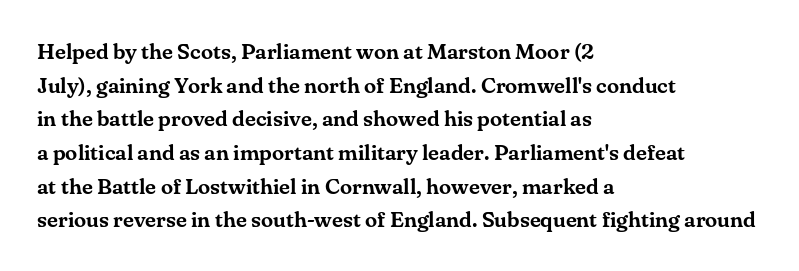
{"italic": "no", "underline": "no", "align": "left", "line_spacing": "normal", "line_spacing_ratio": 1.53, "letter_spacing": "normal", "letter_spacing_em": 0.0, "glyph_px": 22}
